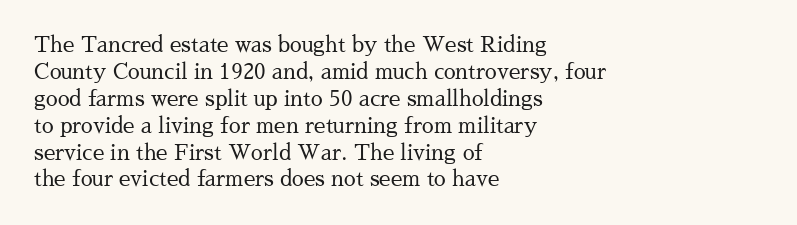
Q: Is the text bold? A: No.
Q: Is the text italic (slanted)? A: No, it is upright.
Q: Is the text underlined? A: No.
Q: How is the paragraph aligned? A: Left-aligned.
Q: Is the spacing between letters normal or unusually wide? A: Normal.
Q: Is the spacing between lines tight, normal or loose? A: Normal.
